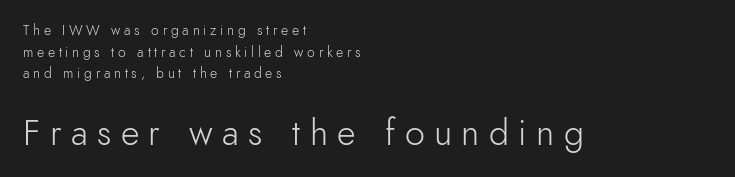
{"serif": "no", "italic": "no", "bold": "no", "weight": "light", "width": "normal", "x_height": "small", "monospaced": "no", "underline": "no", "align": "left", "line_spacing": "normal", "line_spacing_ratio": 1.54, "letter_spacing": "wide", "letter_spacing_em": 0.26, "larger_block": "second", "size_ratio": 2.57, "glyph_px": 36}
